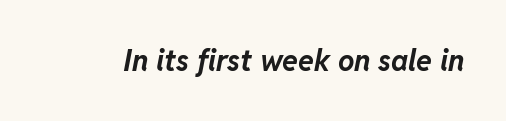
The face used here has the dense, thick strokes of a bold. Varying glyph widths throughout — classic text-font behaviour. Bare-footed words on every line. Default kerning and tracking; the words read as compact shapes.
